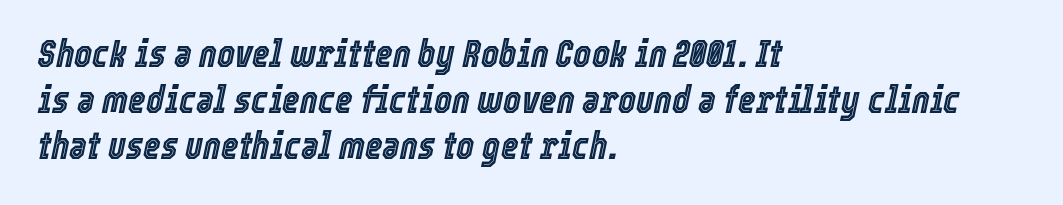
Q: Is the text italic (slanted)? A: Yes, it leans right by about 12 degrees.
Q: Is the text underlined? A: No.
Q: How is the paragraph aligned? A: Left-aligned.
Q: Is the spacing between letters normal or unusually wide? A: Normal.
Q: Width (condensed, normal, or wide)? A: Condensed.
Q: x-height? A: Medium.
Q: Monospaced? A: No.
